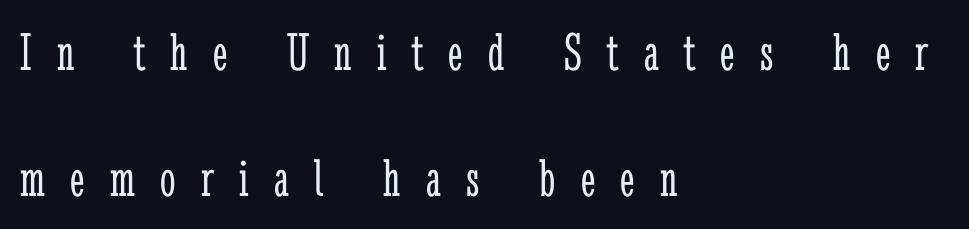
Notice how the passage keeps a crisp vertical edge on the left only. Do the characters align in a grid? No, the font is proportional. A great deal of white space separates one row of letters from the next. In terms of posture, this sample is upright. Are there feet on the stems? There are — it's a serif.
